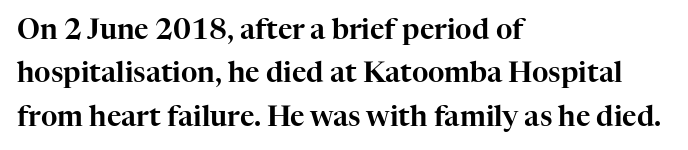
Character widths vary here, with narrow letters taking less room than wide ones. To sum up the face: it has serifs. No italicization has been applied; the sample stays upright. Tracking here is standard; glyphs follow each other at the usual distance. Leading: standard. Notice how the passage keeps a crisp vertical edge on the left only.
